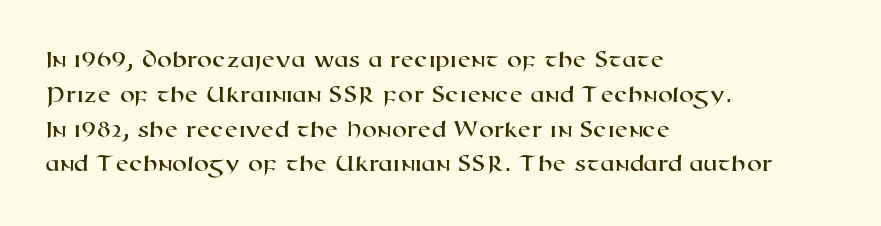
Line starts are locked; line ends wander. Does the leading feel generous? No, just average. Only glyphs here, with clear space below each row. This rendering leaves character spacing at its baseline value.
